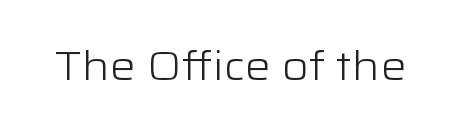
Each letter's strokes conclude bluntly, with no projecting serifs. Is this a fixed-width face? No — the glyphs have proportional, varying widths. Every stem runs plumb, perpendicular to the baseline. On a weight scale, this lands at 450 or below. Check the space under the baseline: it is left empty.
